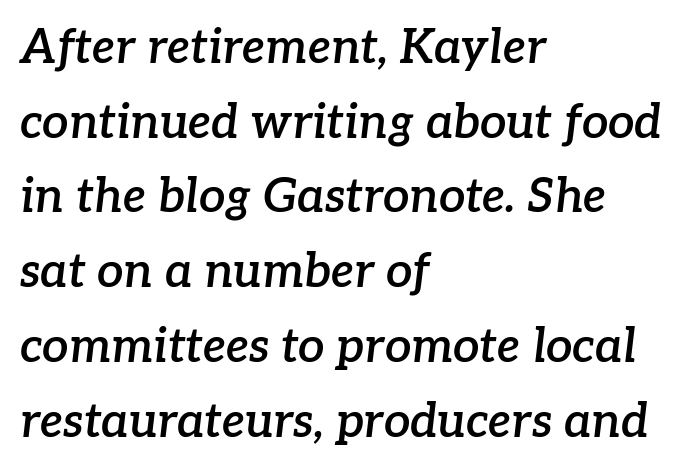
The image shows 47 px semibold serif type, italic (leaning right); set left-aligned, normal line spacing (1.59x), normal letter spacing, not underlined; low stroke contrast and a medium x-height.
